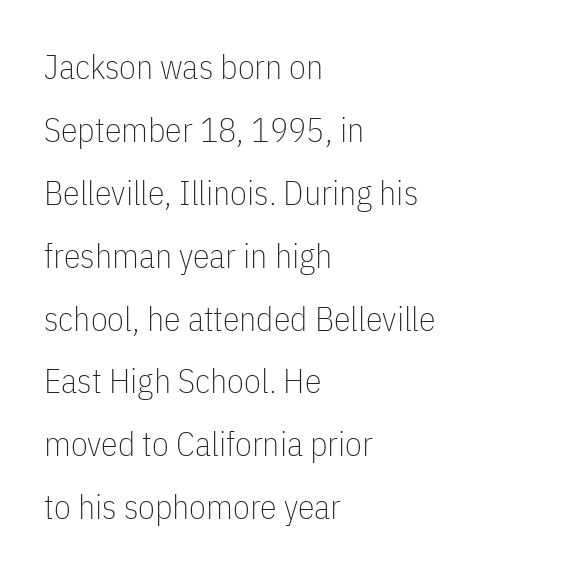
Posture: vertical. Letters have the restrained weight of plain body copy at most. Varying glyph widths throughout — classic text-font behaviour. Short note: letters normally spaced. The glyphs in this specimen are sans serif. The gap between lines stays unmarked.
